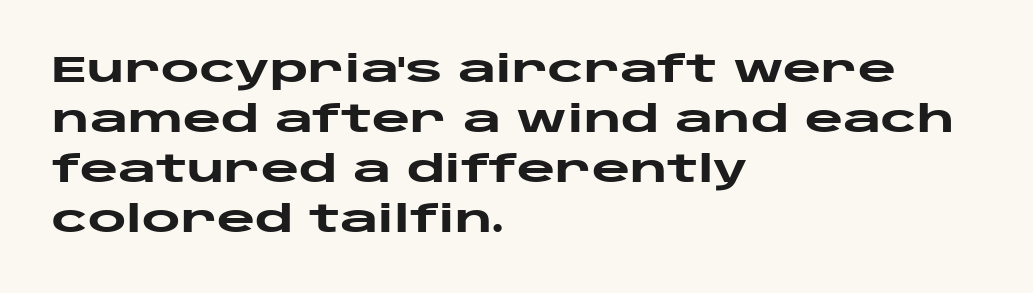
Q: Is the text bold? A: Yes.
Q: Is the text italic (slanted)? A: No, it is upright.
Q: Is the typeface a serif or a sans-serif typeface? A: Sans-serif.
Q: Is the text underlined? A: No.
Q: How is the paragraph aligned? A: Left-aligned.
Q: Is the spacing between letters normal or unusually wide? A: Normal.
Q: Is the spacing between lines tight, normal or loose? A: Normal.
Q: Width (condensed, normal, or wide)? A: Wide.
Q: Stroke contrast? A: Low.
Q: x-height? A: Large.
Q: Monospaced? A: No.
